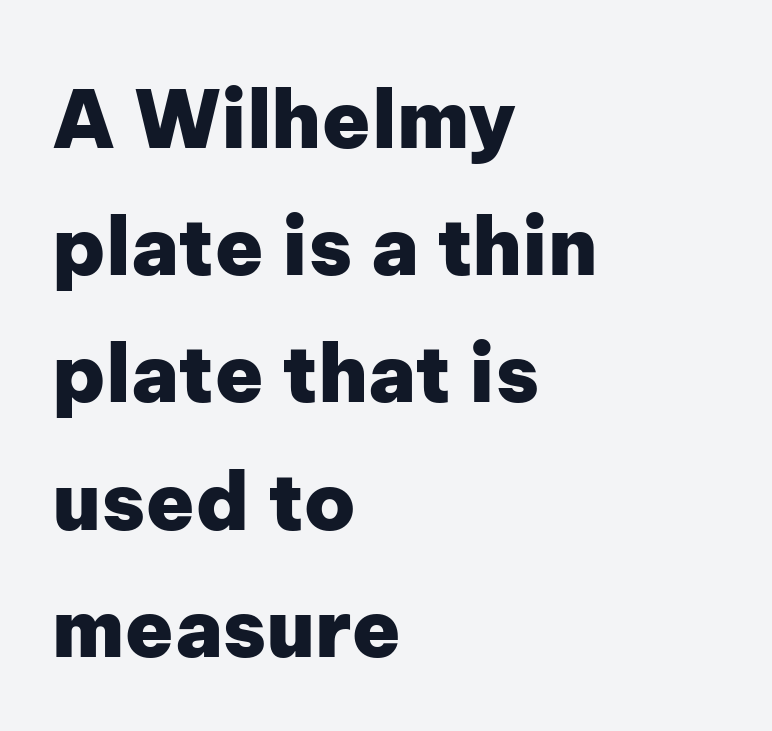
These lines are rendered in a variable-pitch font. In terms of posture, this sample is upright. Short note: letters normally spaced. Bare-footed words on every line. A student would call this left alignment; a typographer would say flush left, rag right.
